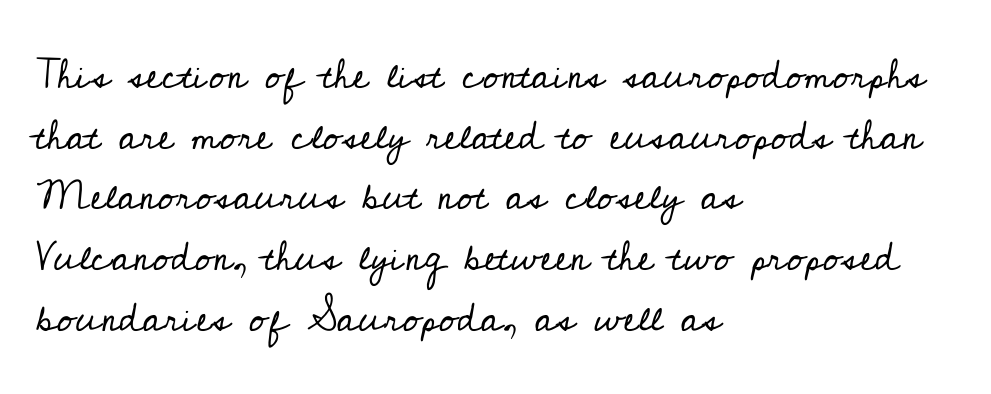
{"serif": "yes", "bold": "no", "weight": "regular", "width": "normal", "stroke_contrast": "low", "x_height": "small", "monospaced": "no", "underline": "no", "align": "left", "line_spacing": "normal", "line_spacing_ratio": 1.48, "letter_spacing": "normal", "letter_spacing_em": 0.0, "glyph_px": 41}
